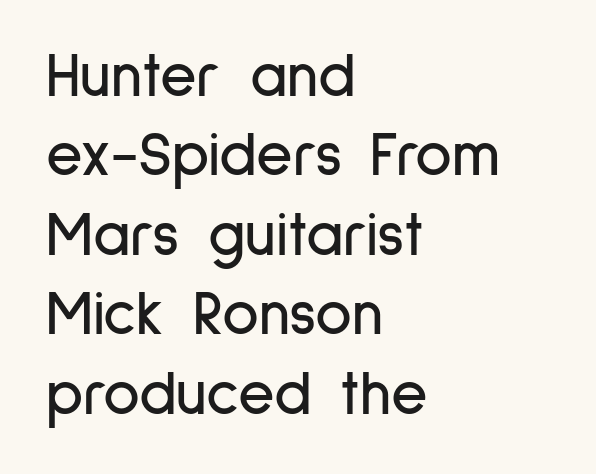
Q: Is the text italic (slanted)? A: No, it is upright.
Q: Is the typeface a serif or a sans-serif typeface? A: Sans-serif.
Q: Is the text underlined? A: No.
Q: How is the paragraph aligned? A: Left-aligned.
Q: Is the spacing between letters normal or unusually wide? A: Normal.
Q: Is the spacing between lines tight, normal or loose? A: Normal.
Q: Width (condensed, normal, or wide)? A: Condensed.
Q: Stroke contrast? A: Low.
Q: x-height? A: Medium.
Q: Monospaced? A: No.
